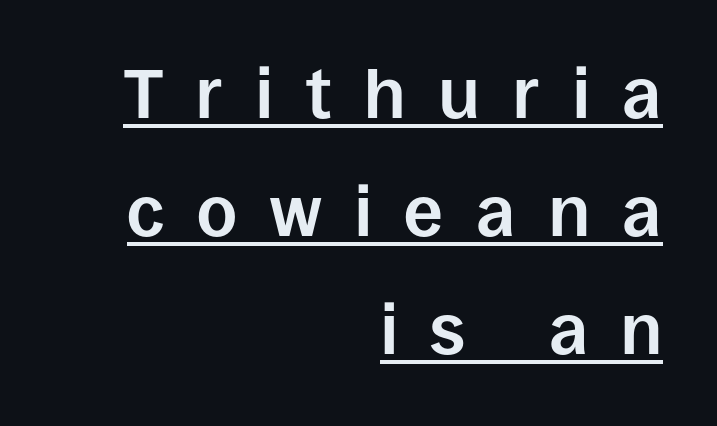
{"serif": "no", "italic": "no", "bold": "yes", "weight": "bold", "width": "normal", "stroke_contrast": "low", "x_height": "large", "monospaced": "no", "underline": "yes", "align": "right", "line_spacing_ratio": 1.71, "letter_spacing": "wide", "letter_spacing_em": 0.48, "glyph_px": 69}
